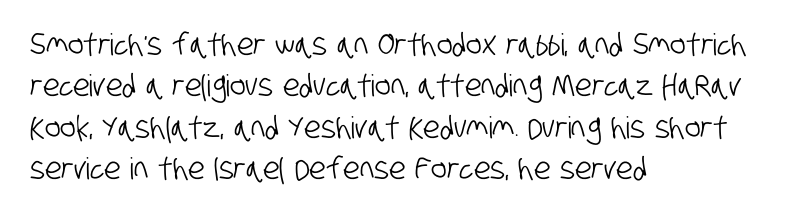
{"serif": "no", "width": "condensed", "stroke_contrast": "low", "x_height": "large", "monospaced": "no", "underline": "no", "align": "left", "line_spacing": "normal", "line_spacing_ratio": 1.38, "letter_spacing": "normal", "letter_spacing_em": 0.0, "glyph_px": 30}
